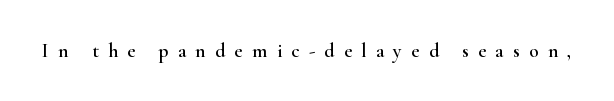
{"italic": "no", "underline": "no", "letter_spacing": "wide", "letter_spacing_em": 0.46, "glyph_px": 20}
